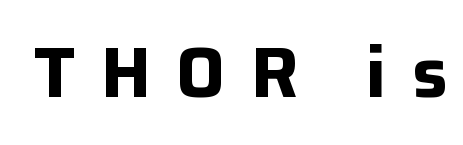
The image shows 71 px bold sans-serif type, upright; set unusually wide letter spacing (+0.35 em), not underlined; low stroke contrast and a medium x-height.
